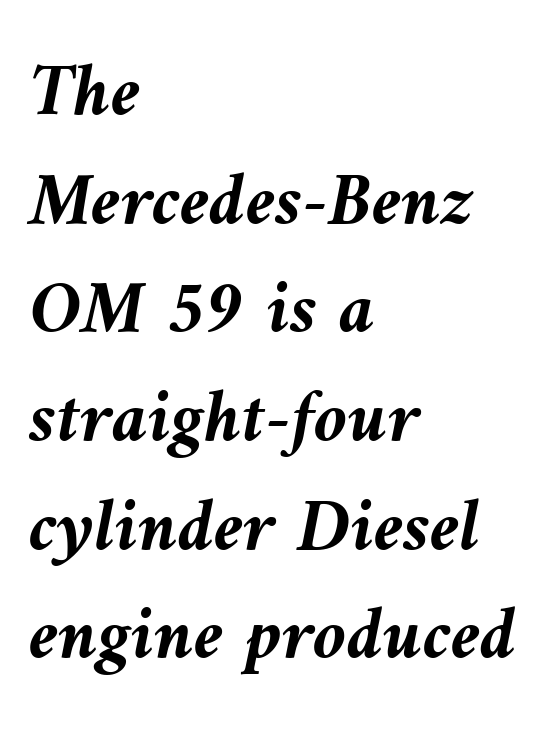
The image shows 76 px semibold type, italic (leaning left); set left-aligned, normal line spacing (1.43x), normal letter spacing, not underlined; medium stroke contrast and a medium x-height.
